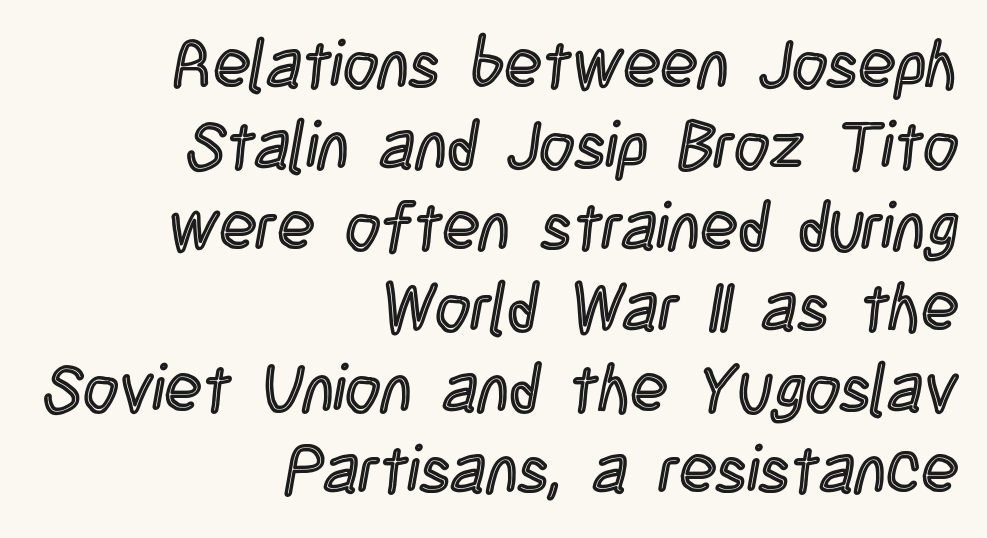
{"width": "condensed", "x_height": "large", "monospaced": "no", "underline": "no", "align": "right", "line_spacing_ratio": 1.19, "letter_spacing": "normal", "letter_spacing_em": 0.0, "glyph_px": 68}
